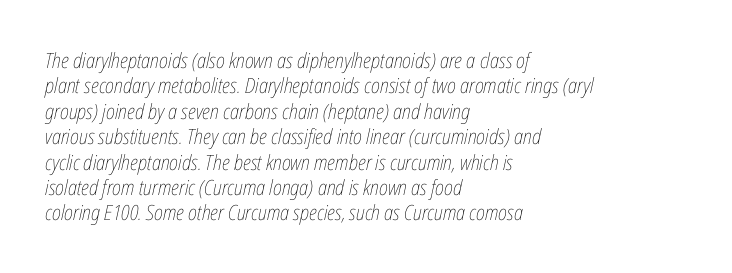
The image shows 21 px text type, italic (leaning right); set left-aligned, line spacing 1.21x, normal letter spacing, not underlined.
